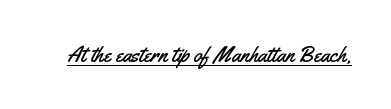
Compared with typical body copy, the letter spacing here is the same. Honestly, the underline is the first thing you notice here.
